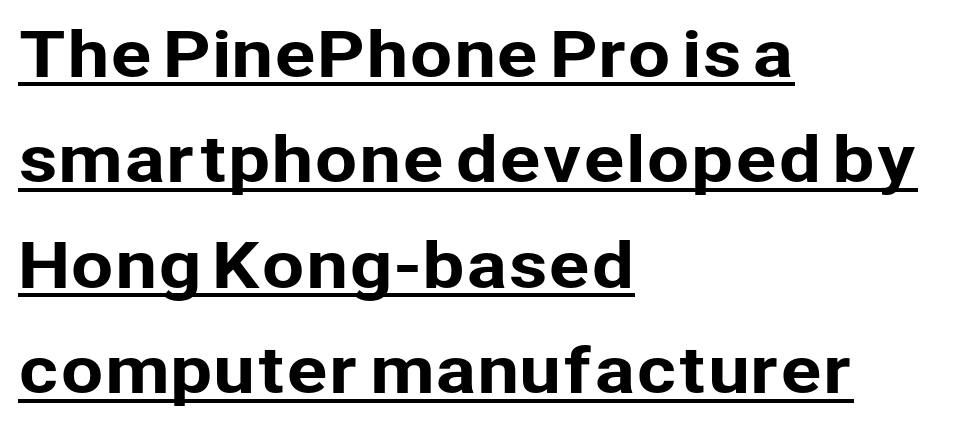
The image shows 62 px sans-serif type, upright; set left-aligned, normal line spacing (1.7x), normal letter spacing, underlined; low stroke contrast and a medium x-height.
